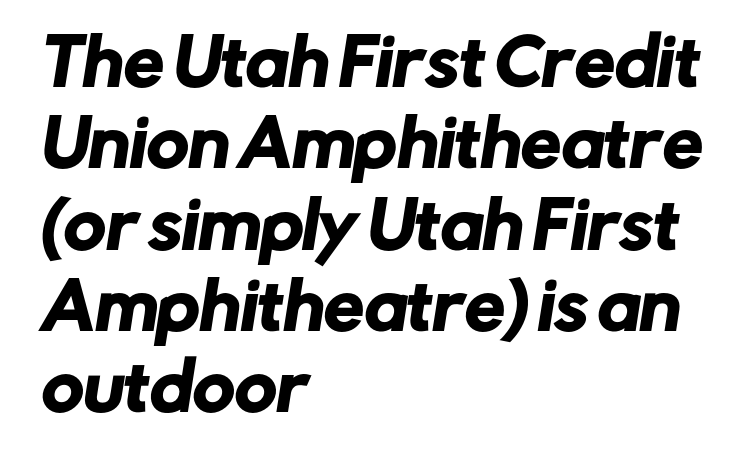
Q: Is the typeface a serif or a sans-serif typeface? A: Sans-serif.
Q: Is the text underlined? A: No.
Q: How is the paragraph aligned? A: Left-aligned.
Q: Is the spacing between letters normal or unusually wide? A: Normal.
Q: Is the spacing between lines tight, normal or loose? A: Normal.
Q: Width (condensed, normal, or wide)? A: Normal.
Q: Stroke contrast? A: Low.
Q: x-height? A: Medium.
Q: Monospaced? A: No.
